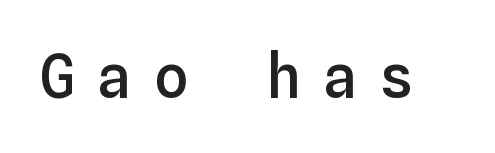
The image shows 60 px semibold type, upright, monospaced; set unusually wide letter spacing (+0.34 em), not underlined; low stroke contrast and a medium x-height.
